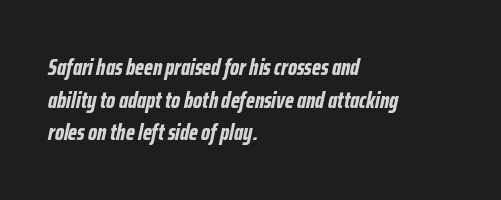
The image shows 23 px bold type, italic (leaning right); set left-aligned, normal line spacing (1.42x), normal letter spacing, not underlined.
